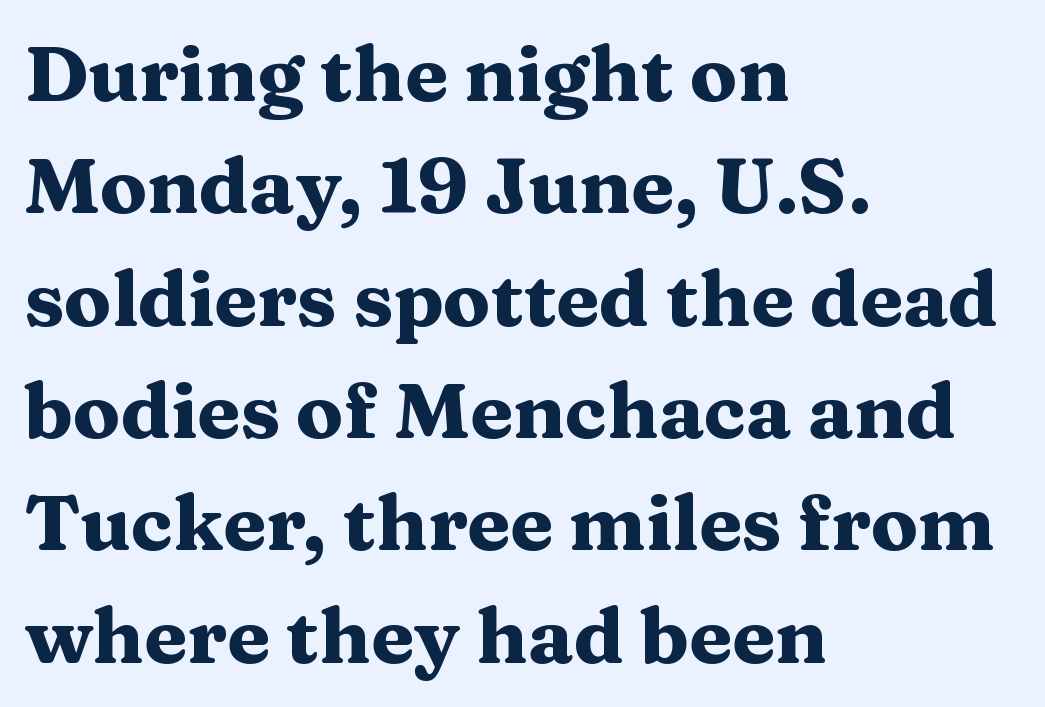
The image shows 78 px heavy, wide serif type, upright; set left-aligned, normal line spacing (1.44x), normal letter spacing, not underlined; medium stroke contrast and a medium x-height.
